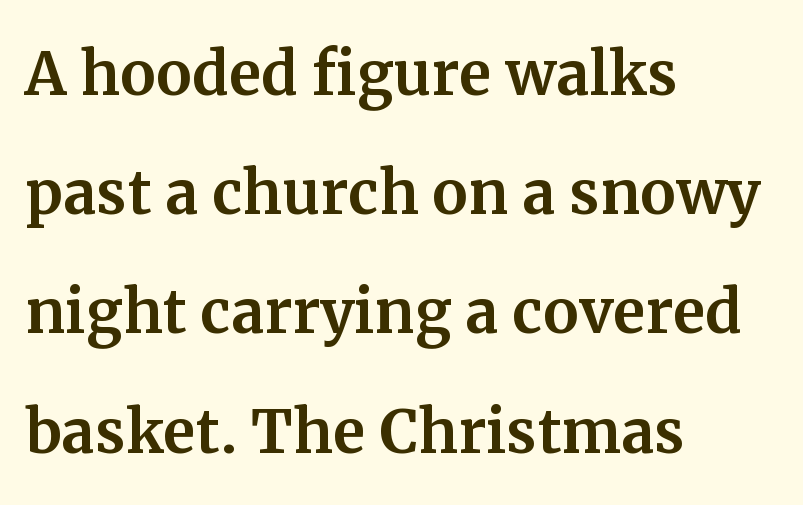
Only glyphs here, with clear space below each row. Looks like regular typesetting: each glyph gets only the width it needs. Characters follow at the spacing the type designer built in. Posture: vertical. Regarding leading, the lines here are spaced in the standard way. Classification — serif.
